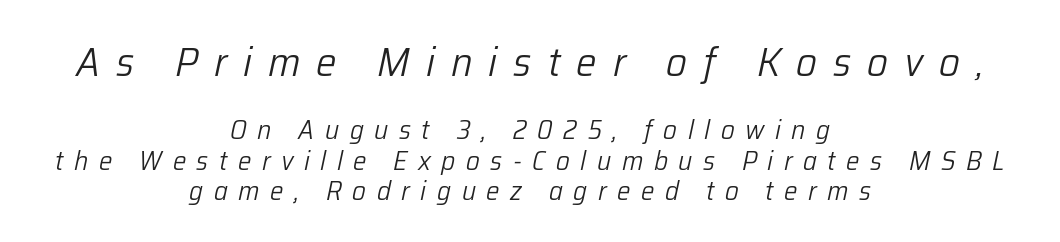
The zone under the glyphs is completely vacant. Visually, the top section dominates because its glyphs are scaled up. The passage shown stacks its lines with hardly any gap. Weight: regular or lighter.
